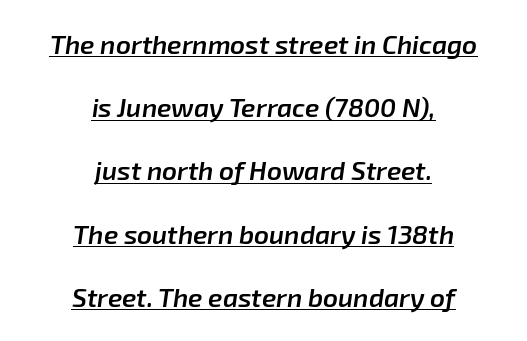
If you drew a line through each stem, it would be angled. These lines are centered, leaving both edges ragged. Notice the strokes are somewhat thickened but not fully heavy: this is a semibold. Students, observe: this is what heavily led, spacious text looks like. Underlining? Definitely there.
